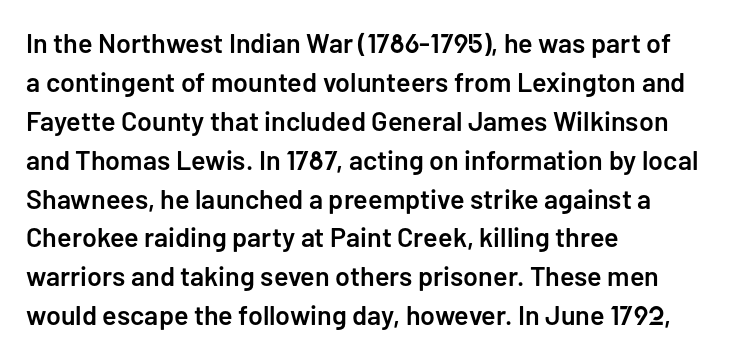
Spacing between characters is what you'd get straight out of the box. The space directly below the letters is spotless. The lines are quadded left. This sample uses an upright cut, with every glyph sitting square on the baseline. Look at the stroke-to-counter ratio: somewhat heavy, a semibold.
